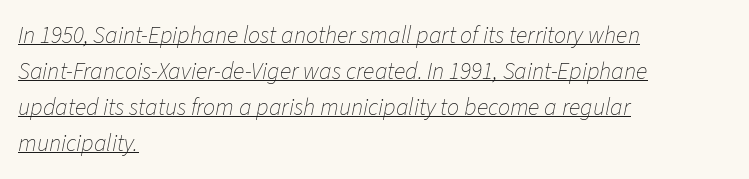
What's the leading like? Ordinary, nothing unusual. Slanted lettering throughout. Students, observe the line beneath the letters — that is underlining. On a weight scale, this lands at 450 or below.
